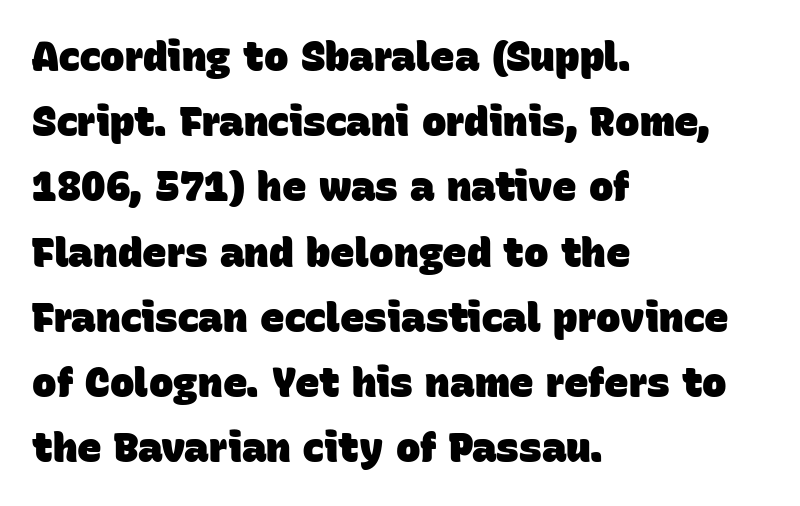
Q: Is the text bold? A: Yes.
Q: Is the typeface a serif or a sans-serif typeface? A: Sans-serif.
Q: Is the text underlined? A: No.
Q: How is the paragraph aligned? A: Left-aligned.
Q: Is the spacing between letters normal or unusually wide? A: Normal.
Q: Is the spacing between lines tight, normal or loose? A: Normal.
Q: Width (condensed, normal, or wide)? A: Normal.
Q: Stroke contrast? A: Low.
Q: x-height? A: Large.
Q: Monospaced? A: No.
